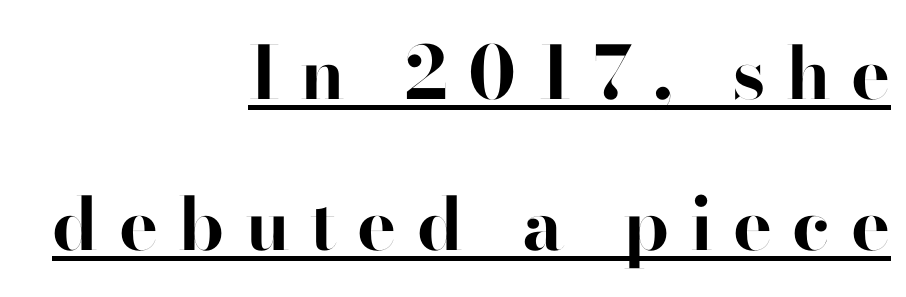
{"serif": "no", "italic": "no", "bold": "yes", "weight": "bold", "width": "normal", "stroke_contrast": "high", "x_height": "small", "monospaced": "no", "underline": "yes", "align": "right", "line_spacing": "loose", "line_spacing_ratio": 2.07, "letter_spacing": "wide", "letter_spacing_em": 0.28, "glyph_px": 73}
